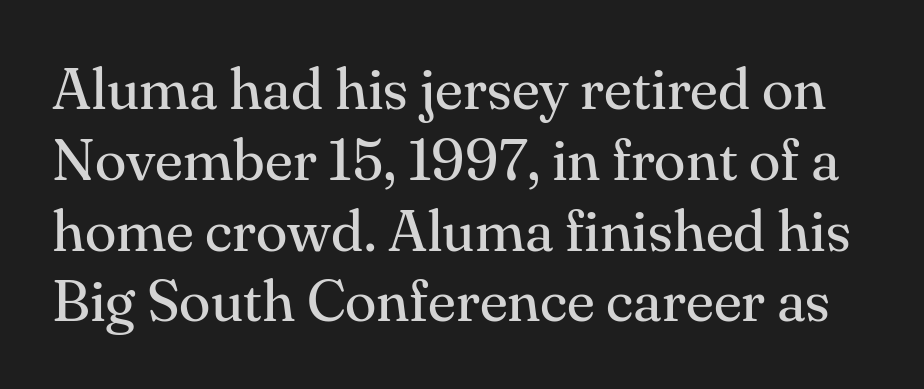
Q: Is the text bold? A: No.
Q: Is the text italic (slanted)? A: No, it is upright.
Q: Is the typeface a serif or a sans-serif typeface? A: Serif.
Q: Is the text underlined? A: No.
Q: Is the spacing between letters normal or unusually wide? A: Normal.
Q: Width (condensed, normal, or wide)? A: Normal.
Q: Stroke contrast? A: Medium.
Q: x-height? A: Small.
Q: Monospaced? A: No.
